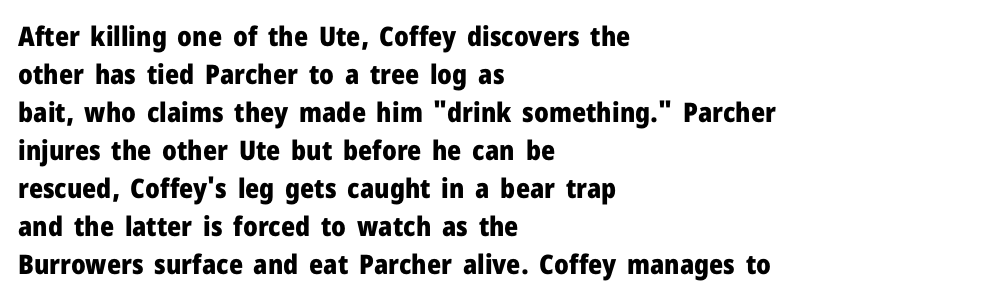
{"italic": "no", "bold": "yes", "underline": "no", "align": "left", "line_spacing": "normal", "line_spacing_ratio": 1.41, "letter_spacing": "normal", "letter_spacing_em": 0.0, "glyph_px": 27}
